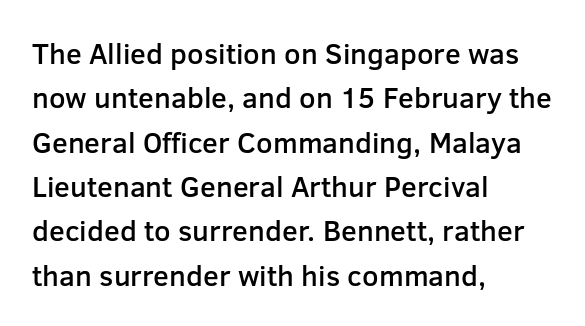
The image shows 29 px semibold sans-serif type, upright; set left-aligned, normal line spacing (1.53x), normal letter spacing, not underlined; low stroke contrast and a medium x-height.
